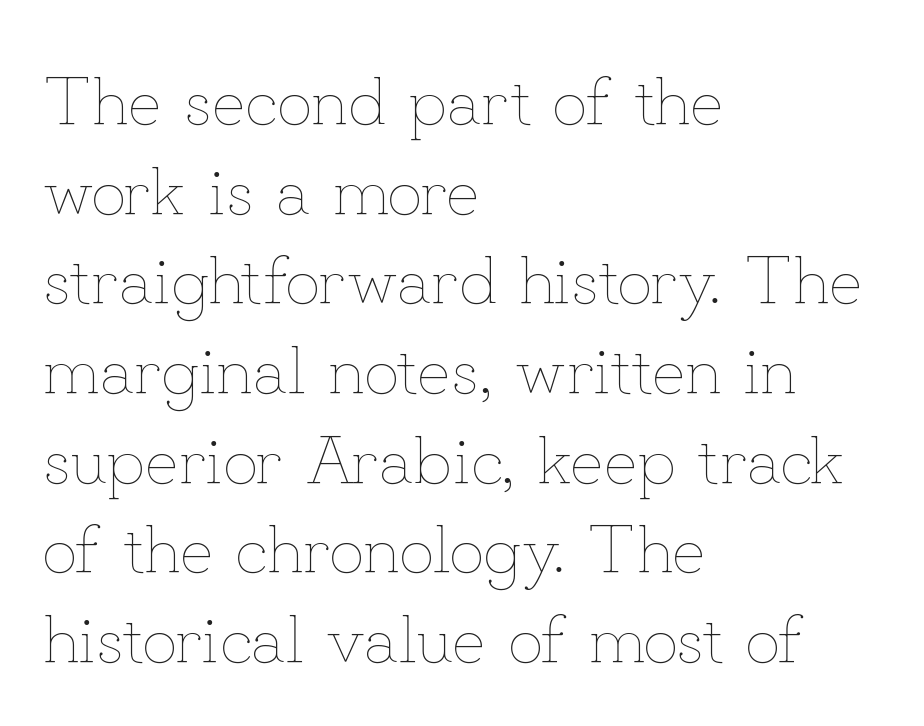
Q: Is the text bold? A: No.
Q: Is the text italic (slanted)? A: No, it is upright.
Q: Is the text underlined? A: No.
Q: How is the paragraph aligned? A: Left-aligned.
Q: Is the spacing between letters normal or unusually wide? A: Normal.
Q: Is the spacing between lines tight, normal or loose? A: Normal.
Q: Width (condensed, normal, or wide)? A: Normal.
Q: Stroke contrast? A: Low.
Q: x-height? A: Small.
Q: Monospaced? A: No.
